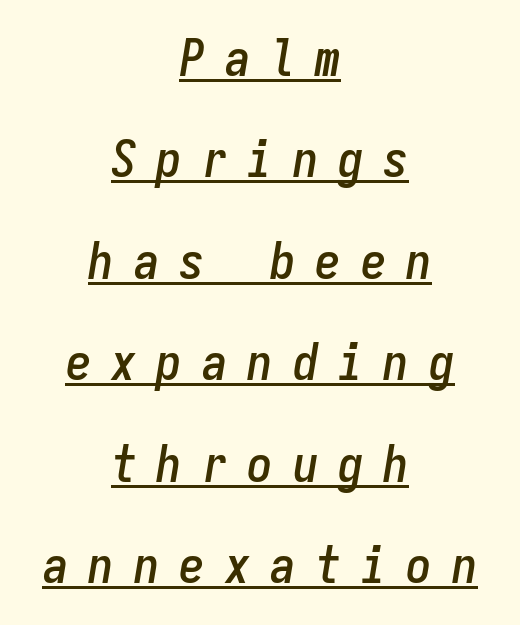
The image shows 51 px condensed type, italic (leaning right), monospaced; set centered, loose line spacing (1.99x), unusually wide letter spacing (+0.39 em), underlined; low stroke contrast and a medium x-height.
